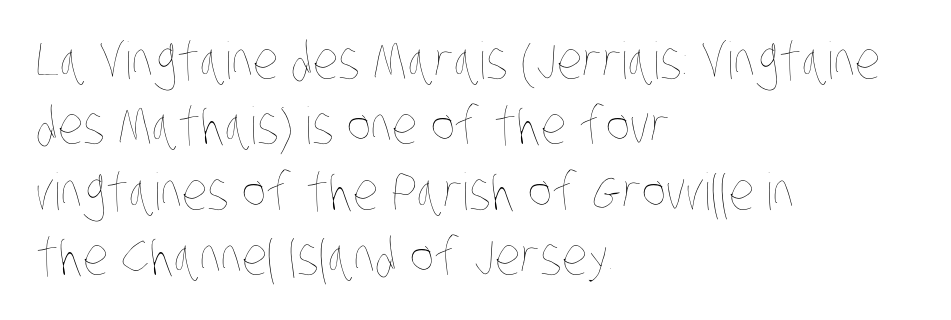
Weight: not bold — regular or lighter. Is there much room between lines? A standard amount, neither cramped nor airy. All the whitespace from short lines collects on the right. Standard letterfit; no display-style spreading of the glyphs. Each letter keeps its own natural width here, so spacing adapts to shape. Clear beneath every line of the passage.
